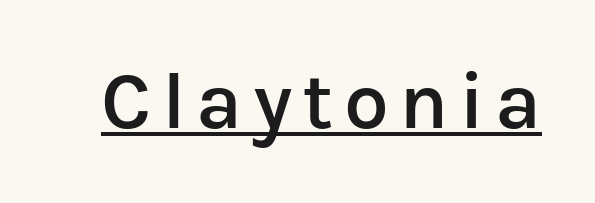
The image shows 80 px semibold sans-serif type, upright; set underlined; low stroke contrast and a medium x-height.
